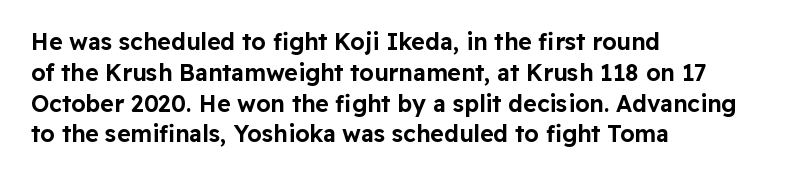
The glyphs are unaccompanied by any horizontal stroke below them. Quick note: not italic, upright. Each word holds together tightly as a unit, with standard inter-letter gaps. The paragraph shown leans on its left margin. Does the leading feel generous? No, just average.
